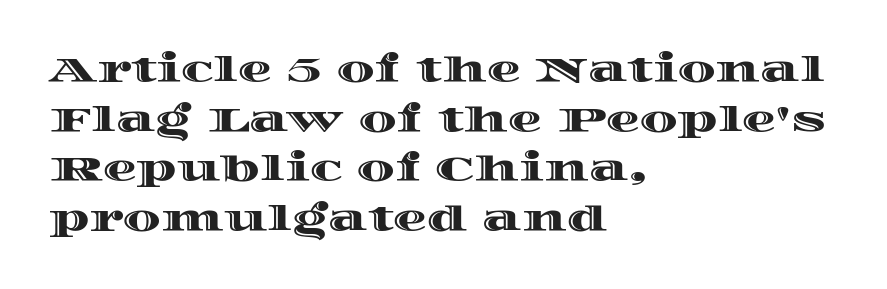
No italicization has been applied; the sample stays upright. Baseline-to-baseline distance is the conventional proportion of letter height. Type without underlining. You could call the tracking neutral — neither tight nor loose. The passage shown is typed in a proportional face where columns would drift. The rag falls on the right side of this text block.
